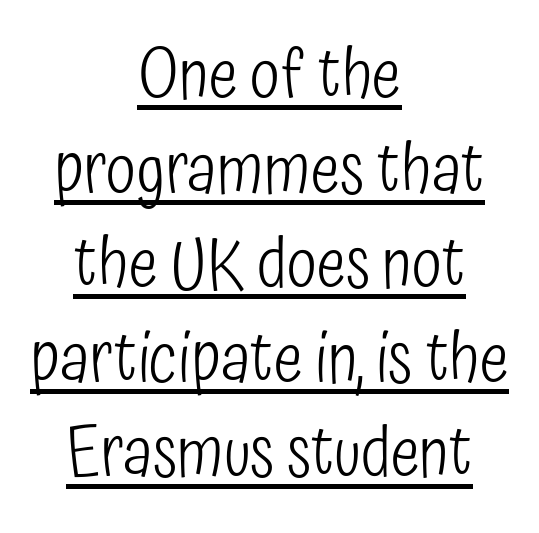
The image shows 69 px light, condensed sans-serif type, upright; set centered, normal line spacing (1.37x), normal letter spacing, underlined; low stroke contrast and a medium x-height.
